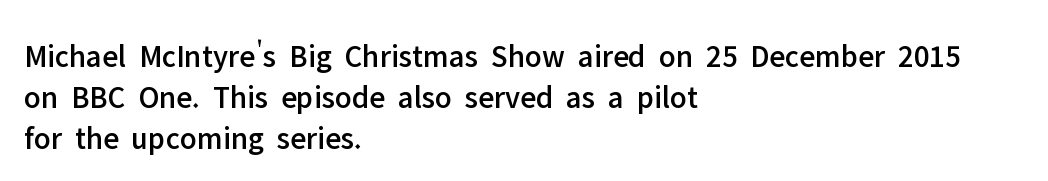
{"serif": "no", "italic": "no", "width": "normal", "stroke_contrast": "low", "x_height": "medium", "monospaced": "no", "underline": "no", "align": "left", "line_spacing": "normal", "line_spacing_ratio": 1.28, "letter_spacing": "normal", "letter_spacing_em": 0.0, "glyph_px": 32}
